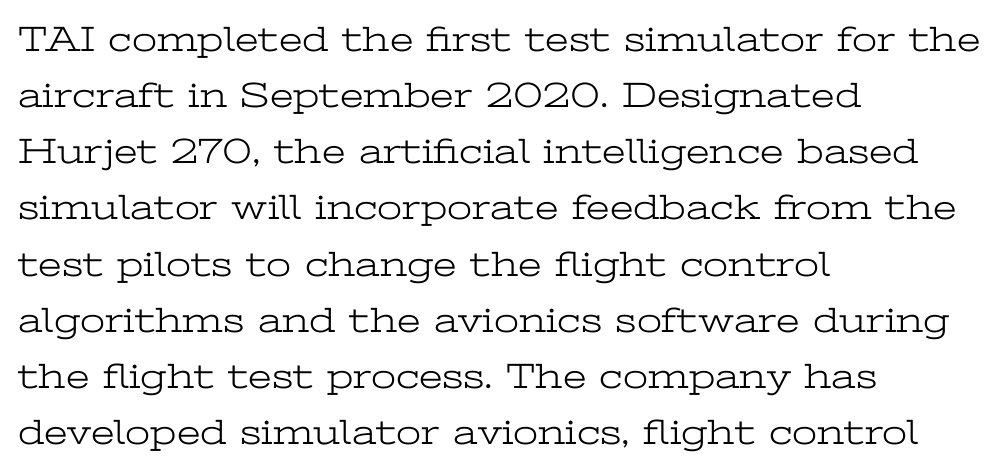
Q: Is the text bold? A: No.
Q: Is the text italic (slanted)? A: No, it is upright.
Q: Is the typeface a serif or a sans-serif typeface? A: Serif.
Q: Is the text underlined? A: No.
Q: How is the paragraph aligned? A: Left-aligned.
Q: Is the spacing between letters normal or unusually wide? A: Normal.
Q: Is the spacing between lines tight, normal or loose? A: Normal.
Q: Width (condensed, normal, or wide)? A: Wide.
Q: Stroke contrast? A: Low.
Q: x-height? A: Medium.
Q: Monospaced? A: No.
